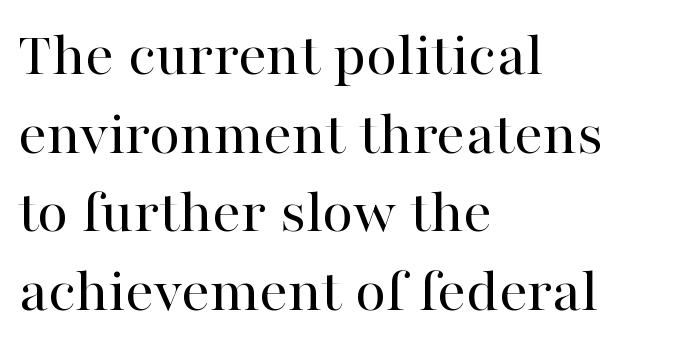
Letterform terminals end in serifs throughout the passage. Summary of weight: not heavy and not bold. Compared with a centered layout, this one pins lines to the left instead. The face used here is proportionally spaced, like ordinary book or web type. The gap between lines stays unmarked.
